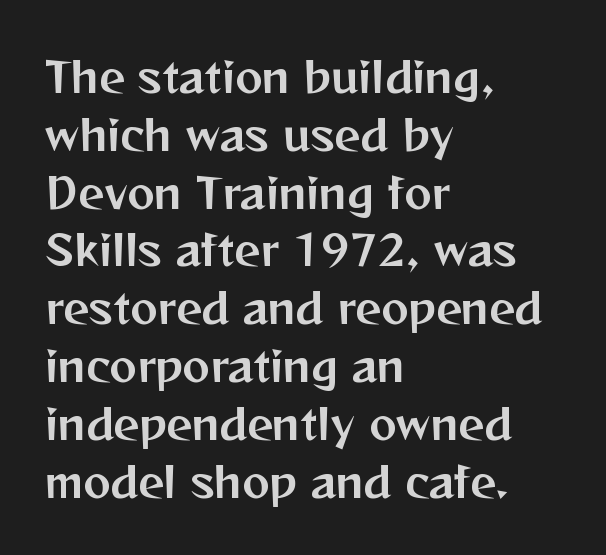
If you drew a line through each stem, it would be perfectly vertical. Spacing verdict: proportional, widths tailored to each character. You can tell from the bare stems that sans-serif type was used. Vertical spacing — default. Anything drawn beneath the words? Only blank space.
